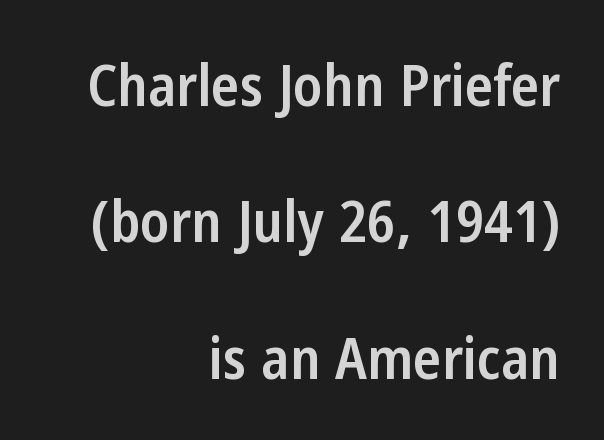
{"serif": "no", "italic": "no", "bold": "semi", "weight": "semibold", "width": "condensed", "stroke_contrast": "low", "x_height": "medium", "monospaced": "no", "underline": "no", "align": "right", "line_spacing": "loose", "line_spacing_ratio": 2.35, "letter_spacing": "normal", "letter_spacing_em": 0.0, "glyph_px": 58}
